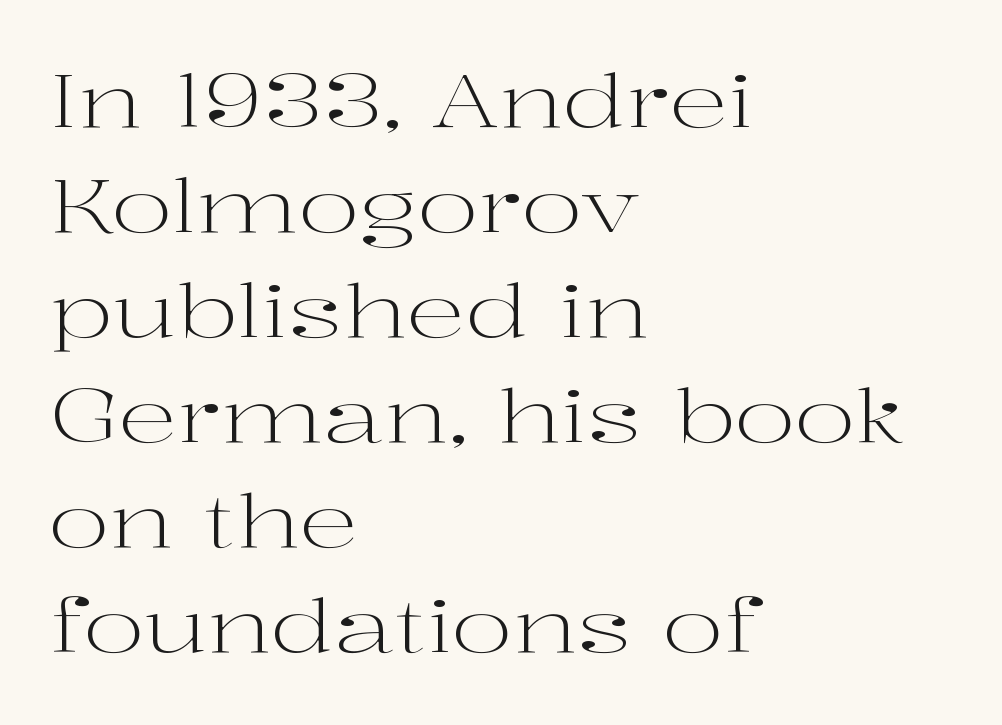
{"serif": "yes", "italic": "no", "bold": "no", "weight": "light", "width": "wide", "stroke_contrast": "high", "x_height": "medium", "monospaced": "no", "underline": "no", "align": "left", "line_spacing": "normal", "line_spacing_ratio": 1.42, "letter_spacing": "normal", "letter_spacing_em": 0.0, "glyph_px": 74}
